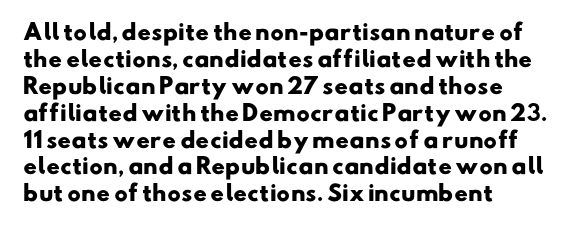
The face used here has the dense, thick strokes of a bold. Typeset ragged right — the left edge is the straight one. Compared with typical paragraphs, the rows here are spaced about the same. Standard letterfit; no display-style spreading of the glyphs. A bare baseline throughout the passage.
